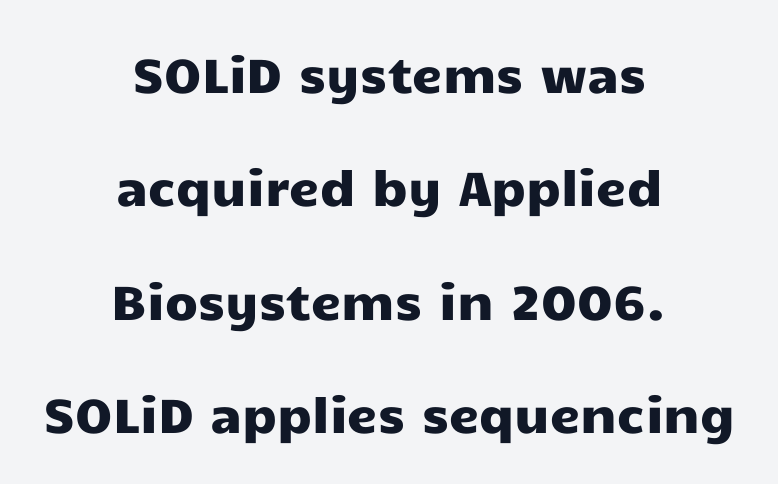
{"serif": "no", "italic": "no", "width": "wide", "stroke_contrast": "low", "x_height": "medium", "monospaced": "no", "underline": "no", "align": "center", "line_spacing": "loose", "line_spacing_ratio": 2.36, "letter_spacing": "normal", "letter_spacing_em": 0.0, "glyph_px": 48}
